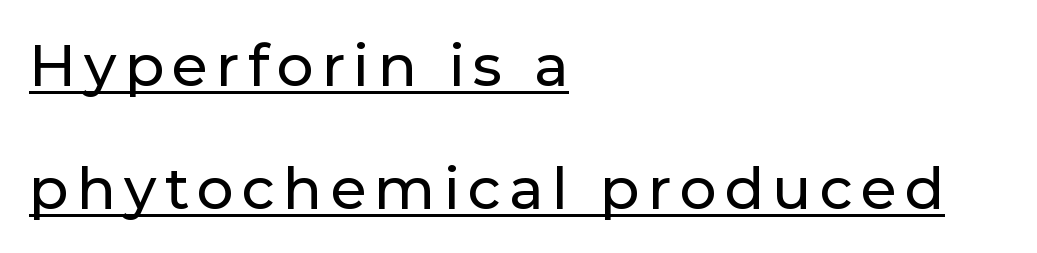
What's the leading like? Stretched, with rows far apart. What kind of face is this? One without serifs — a sans. The lettering is marked with a stroke running underneath it. Here the designer chose a conventional face with non-uniform glyph widths. Italic? Not at all — the glyphs are vertical.
